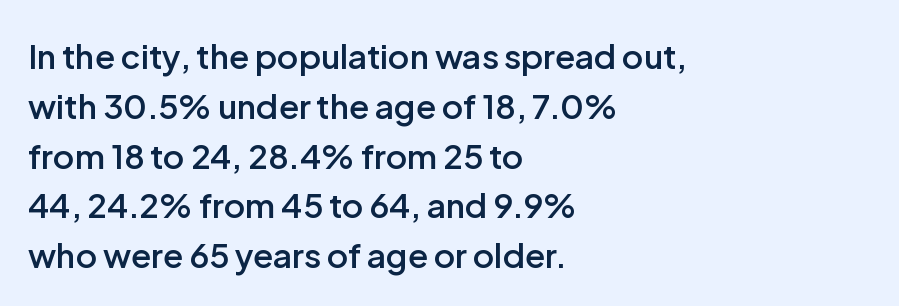
Q: Is the text bold? A: Semi-bold.
Q: Is the text italic (slanted)? A: No, it is upright.
Q: Is the typeface a serif or a sans-serif typeface? A: Sans-serif.
Q: Is the text underlined? A: No.
Q: How is the paragraph aligned? A: Left-aligned.
Q: Is the spacing between letters normal or unusually wide? A: Normal.
Q: Is the spacing between lines tight, normal or loose? A: Normal.
Q: Width (condensed, normal, or wide)? A: Normal.
Q: Stroke contrast? A: Low.
Q: x-height? A: Medium.
Q: Monospaced? A: No.
